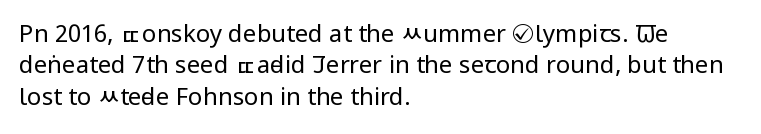
{"italic": "no", "bold": "no", "underline": "no", "align": "left", "line_spacing": "normal", "line_spacing_ratio": 1.31, "letter_spacing": "normal", "letter_spacing_em": 0.0, "glyph_px": 24}
